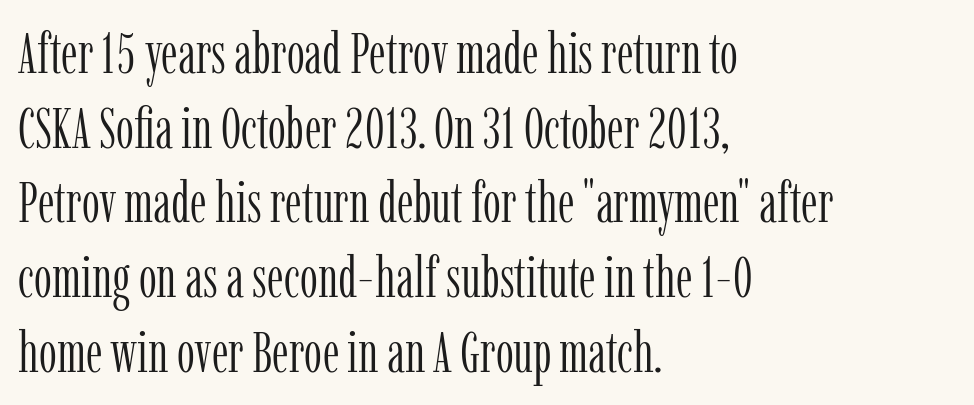
Q: Is the text bold? A: No.
Q: Is the text italic (slanted)? A: No, it is upright.
Q: Is the typeface a serif or a sans-serif typeface? A: Serif.
Q: Is the text underlined? A: No.
Q: How is the paragraph aligned? A: Left-aligned.
Q: Is the spacing between letters normal or unusually wide? A: Normal.
Q: Is the spacing between lines tight, normal or loose? A: Normal.
Q: Width (condensed, normal, or wide)? A: Condensed.
Q: Stroke contrast? A: Low.
Q: x-height? A: Medium.
Q: Monospaced? A: No.
